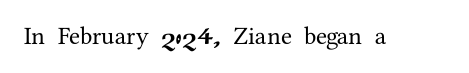
If you drew a line through each stem, it would be perfectly vertical. Characters follow at the spacing the type designer built in. The words here are not underlined.
